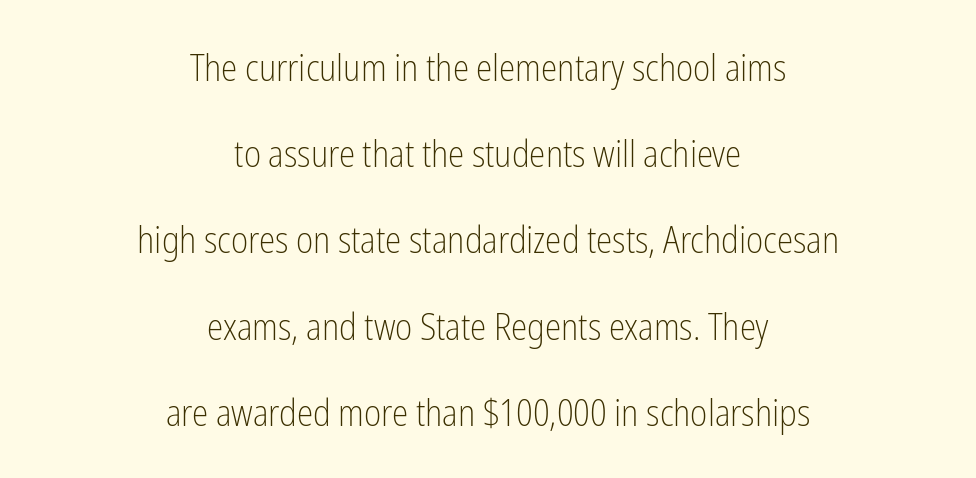
Q: Is the text bold? A: No.
Q: Is the text italic (slanted)? A: No, it is upright.
Q: Is the typeface a serif or a sans-serif typeface? A: Sans-serif.
Q: Is the text underlined? A: No.
Q: How is the paragraph aligned? A: Centered.
Q: Is the spacing between letters normal or unusually wide? A: Normal.
Q: Is the spacing between lines tight, normal or loose? A: Loose.
Q: Width (condensed, normal, or wide)? A: Condensed.
Q: Stroke contrast? A: Low.
Q: x-height? A: Medium.
Q: Monospaced? A: No.
